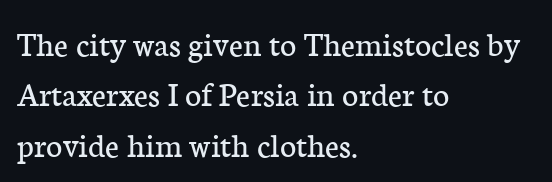
This sample uses an upright cut, with every glyph sitting square on the baseline. Casual observation: everything's shoved over to the left. This sample uses a serif face. Compared with typical body copy, the letter spacing here is the same.
